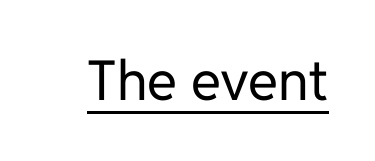
{"serif": "no", "italic": "no", "bold": "no", "weight": "regular", "width": "normal", "stroke_contrast": "low", "x_height": "medium", "monospaced": "no", "underline": "yes", "letter_spacing": "normal", "letter_spacing_em": 0.0, "glyph_px": 55}
